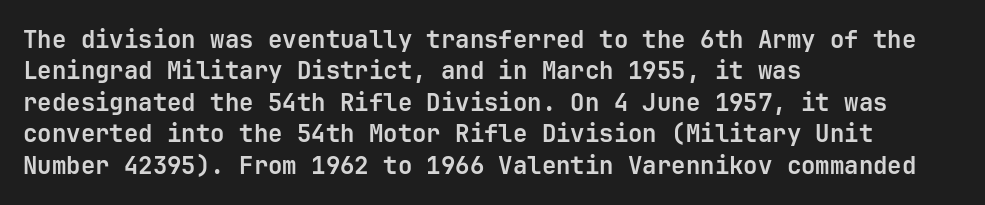
The image shows 24 px bold type, upright; set left-aligned, normal line spacing (1.31x), normal letter spacing, not underlined.
